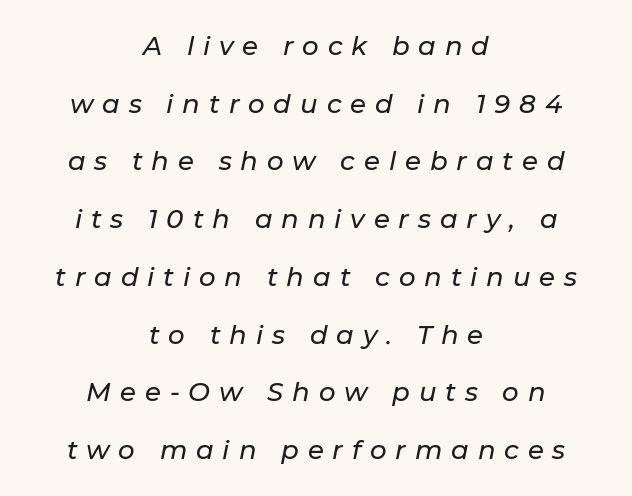
{"italic": "yes", "lean": "right", "slant_degrees": 11, "underline": "no", "align": "center", "line_spacing": "loose", "line_spacing_ratio": 2.22, "letter_spacing": "wide", "letter_spacing_em": 0.34, "glyph_px": 26}
